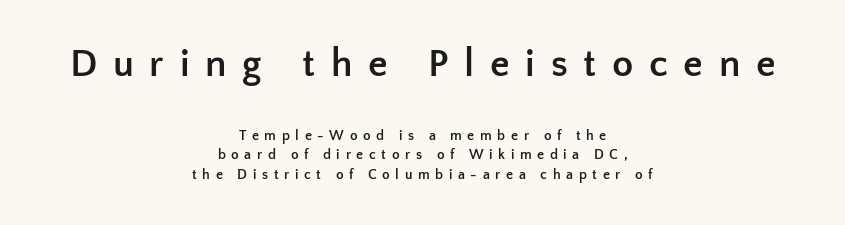
Q: Is the text bold? A: Yes.
Q: Is the text italic (slanted)? A: No, it is upright.
Q: Is the typeface a serif or a sans-serif typeface? A: Sans-serif.
Q: Is the text underlined? A: No.
Q: How is the paragraph aligned? A: Centered.
Q: Is the spacing between letters normal or unusually wide? A: Unusually wide.
Q: Is the spacing between lines tight, normal or loose? A: Normal.
Q: Which block of text is set in a larger size, the first (top) or the second (bottom)? A: The first (top) one.
Q: Width (condensed, normal, or wide)? A: Normal.
Q: Stroke contrast? A: Low.
Q: x-height? A: Medium.
Q: Monospaced? A: No.
